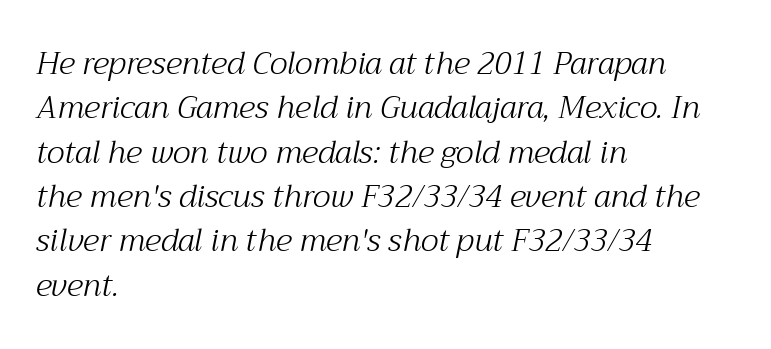
Q: Is the text bold? A: No.
Q: Is the text italic (slanted)? A: Yes, it leans right by about 12 degrees.
Q: Is the typeface a serif or a sans-serif typeface? A: Serif.
Q: Is the text underlined? A: No.
Q: How is the paragraph aligned? A: Left-aligned.
Q: Is the spacing between letters normal or unusually wide? A: Normal.
Q: Is the spacing between lines tight, normal or loose? A: Normal.
Q: Width (condensed, normal, or wide)? A: Normal.
Q: Stroke contrast? A: Medium.
Q: x-height? A: Medium.
Q: Monospaced? A: No.
